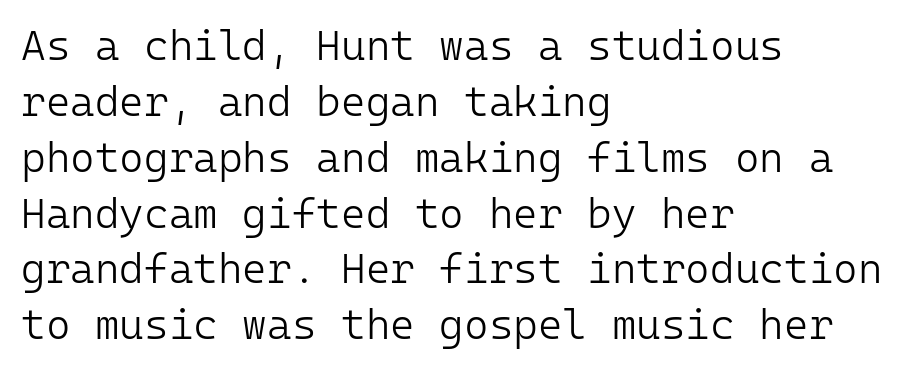
The image shows 42 px light sans-serif type, upright, monospaced; set left-aligned, normal line spacing (1.33x), normal letter spacing, not underlined; low stroke contrast and a medium x-height.
